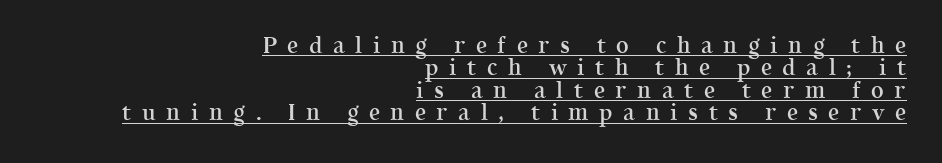
Very little white space separates one row of letters from the next. Nope, not italic — everything's standing straight. Each line of the rendering has a horizontal stroke beneath the glyphs. Does extra space separate the letters? Yes, quite a lot of it. Set as a demibold, roughly 600 on the weight scale.
